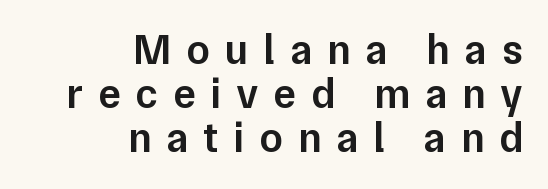
{"serif": "no", "italic": "no", "bold": "semi", "weight": "semibold", "width": "normal", "stroke_contrast": "low", "x_height": "medium", "monospaced": "no", "underline": "no", "align": "right", "line_spacing": "tight", "line_spacing_ratio": 1.05, "letter_spacing": "wide", "letter_spacing_em": 0.36, "glyph_px": 42}
